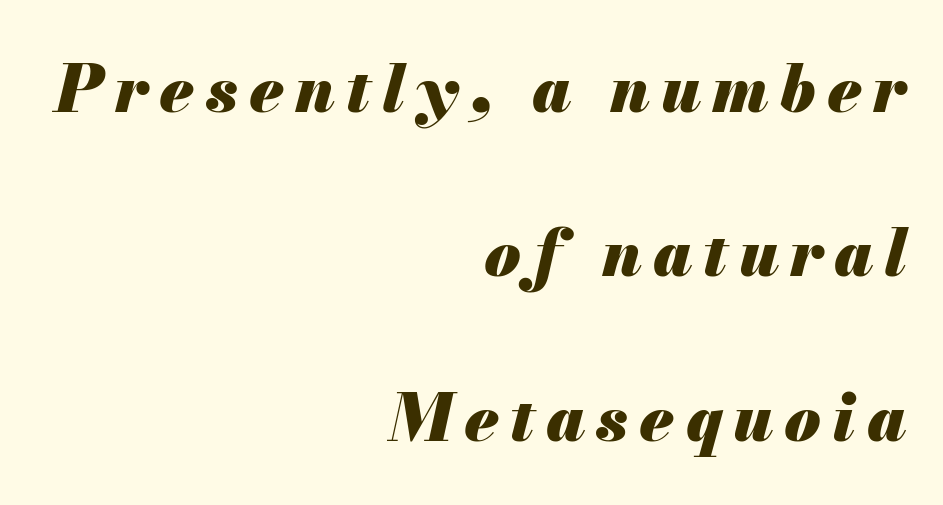
{"italic": "yes", "lean": "right", "slant_degrees": 13, "bold": "yes", "weight": "heavy", "width": "normal", "stroke_contrast": "medium", "x_height": "small", "monospaced": "no", "underline": "no", "align": "right", "line_spacing": "loose", "line_spacing_ratio": 2.49, "glyph_px": 66}
